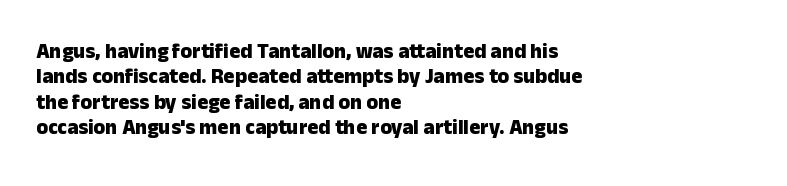
Q: Is the text bold? A: Yes.
Q: Is the text italic (slanted)? A: No, it is upright.
Q: Is the text underlined? A: No.
Q: How is the paragraph aligned? A: Left-aligned.
Q: Is the spacing between letters normal or unusually wide? A: Normal.
